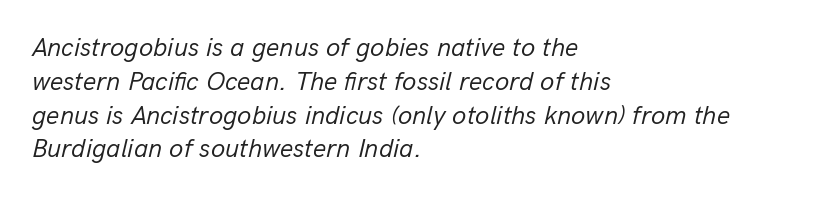
{"italic": "yes", "lean": "right", "slant_degrees": 13, "bold": "no", "underline": "no", "align": "left", "line_spacing": "normal", "line_spacing_ratio": 1.3, "letter_spacing": "normal", "letter_spacing_em": 0.0, "glyph_px": 26}
